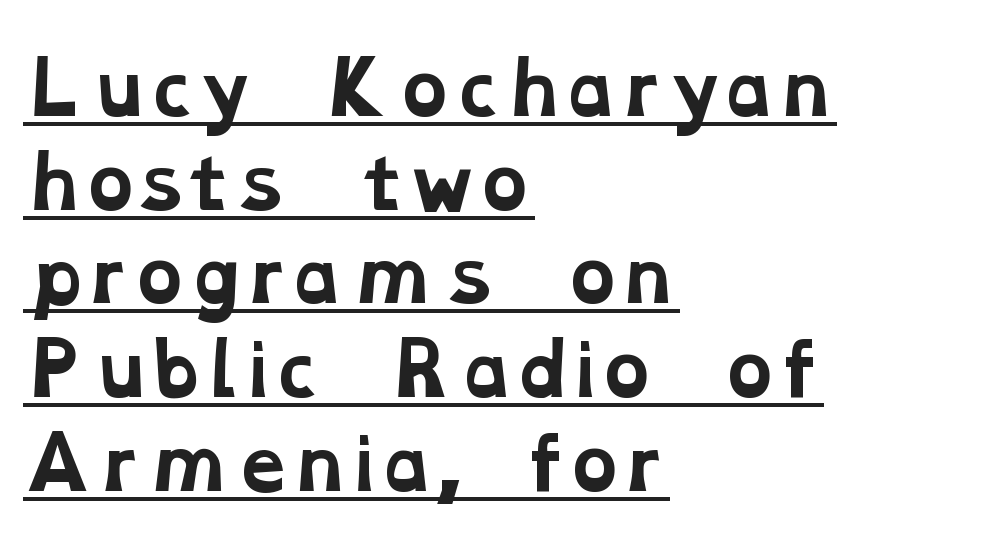
{"serif": "yes", "bold": "yes", "weight": "bold", "width": "wide", "stroke_contrast": "low", "x_height": "medium", "monospaced": "no", "underline": "yes", "align": "left", "line_spacing": "normal", "line_spacing_ratio": 1.32, "letter_spacing": "normal", "letter_spacing_em": 0.0, "glyph_px": 71}
